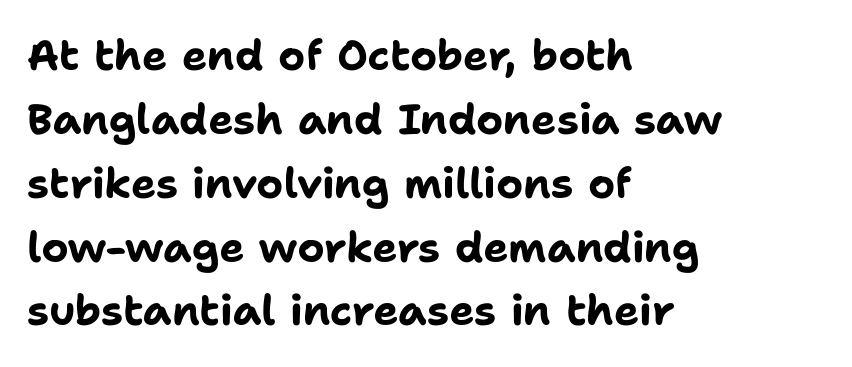
The image shows 42 px bold sans-serif type, upright; set left-aligned, normal line spacing (1.52x), normal letter spacing, not underlined; low stroke contrast and a medium x-height.
